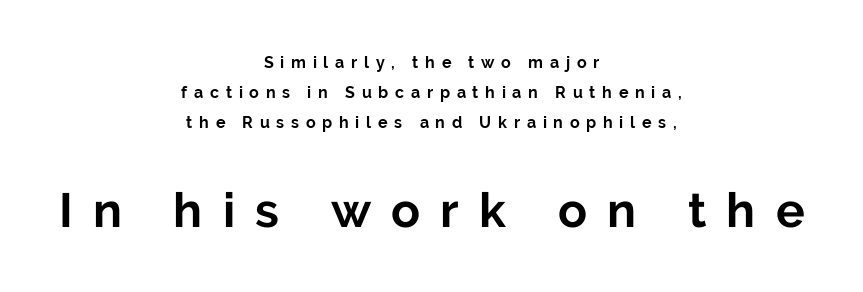
{"serif": "no", "italic": "no", "bold": "yes", "weight": "bold", "width": "normal", "stroke_contrast": "low", "x_height": "medium", "monospaced": "no", "underline": "no", "align": "center", "line_spacing_ratio": 1.89, "letter_spacing": "wide", "letter_spacing_em": 0.42, "larger_block": "second", "size_ratio": 3.0, "glyph_px": 48}
